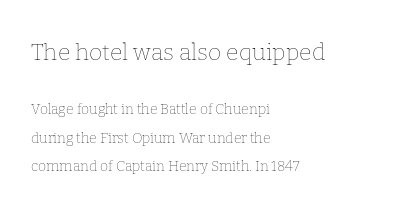
You could call the tracking neutral — neither tight nor loose. Line starts are locked; line ends wander. Upright lettering throughout. Top chunk: large. Bottom chunk: small. Stroke mass is kept to a normal reading level or below. Clear beneath every line of the passage.
